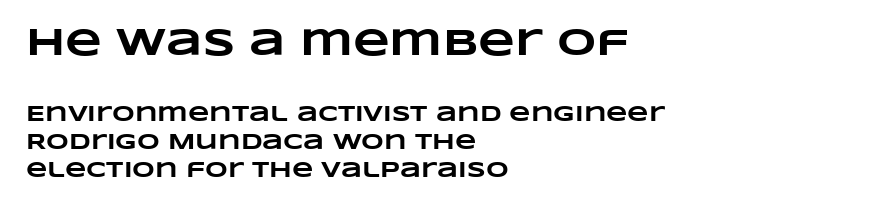
{"bold": "yes", "weight": "heavy", "width": "wide", "stroke_contrast": "low", "x_height": "large", "monospaced": "no", "underline": "no", "align": "left", "line_spacing": "normal", "line_spacing_ratio": 1.26, "letter_spacing": "normal", "letter_spacing_em": 0.0, "larger_block": "first", "size_ratio": 1.73, "glyph_px": 38}
